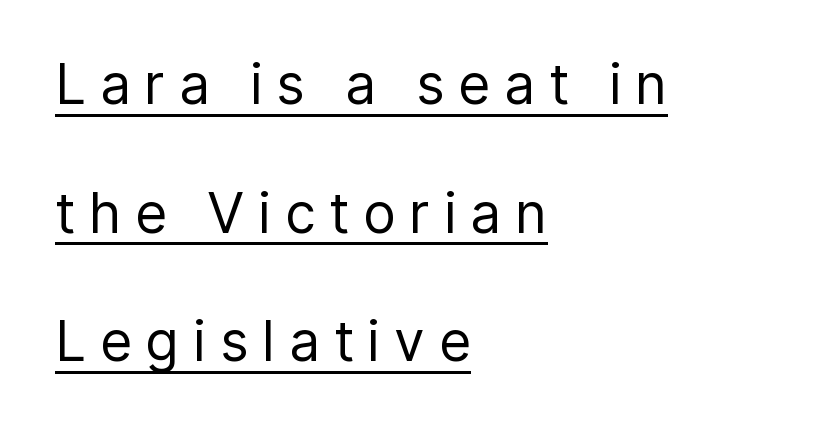
The font is comparable to plain body text, perhaps lighter. A typesetter would label this face a sans. A roman cut, with each character standing at attention. Short and long lines alike share a common starting point at left. Display-style spreading of the glyphs; the letterfit is very open.
